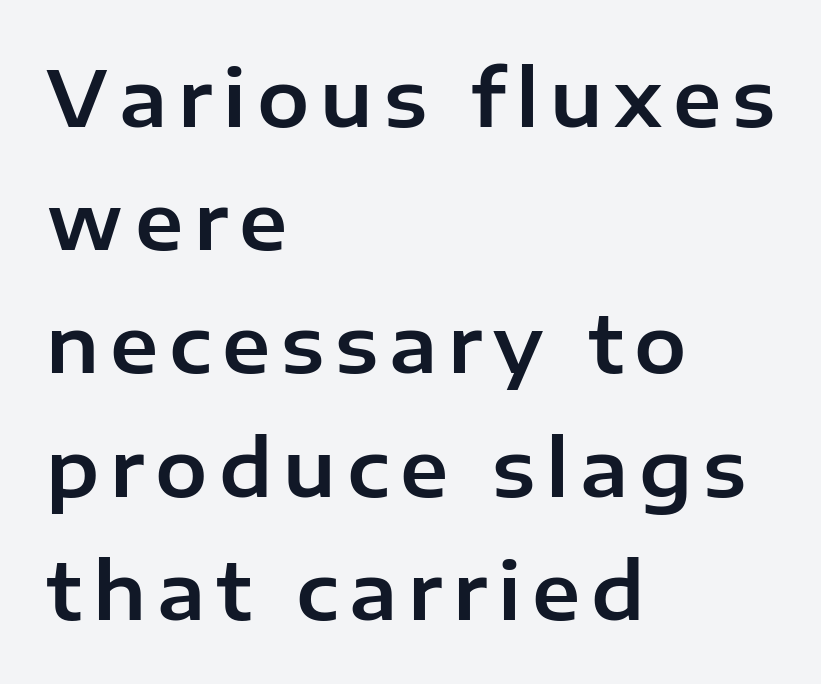
The image shows 78 px sans-serif type, upright; set left-aligned, normal line spacing (1.58x), not underlined; low stroke contrast and a medium x-height.
